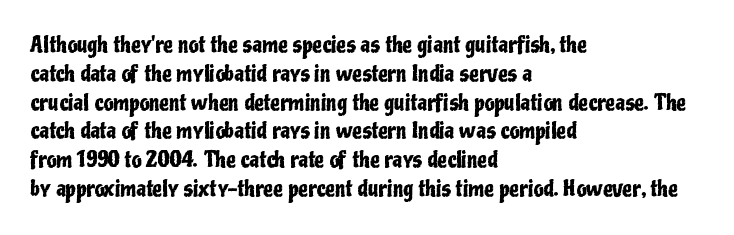
{"italic": "no", "underline": "no", "align": "left", "line_spacing": "normal", "line_spacing_ratio": 1.31, "letter_spacing": "normal", "letter_spacing_em": 0.0, "glyph_px": 22}
